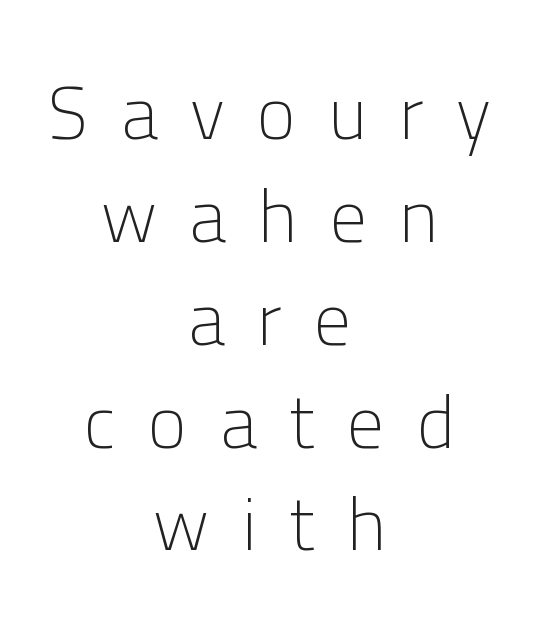
{"serif": "no", "italic": "no", "bold": "no", "weight": "light", "width": "normal", "stroke_contrast": "low", "x_height": "medium", "monospaced": "no", "underline": "no", "align": "center", "line_spacing": "normal", "line_spacing_ratio": 1.39, "letter_spacing": "wide", "letter_spacing_em": 0.44, "glyph_px": 74}
